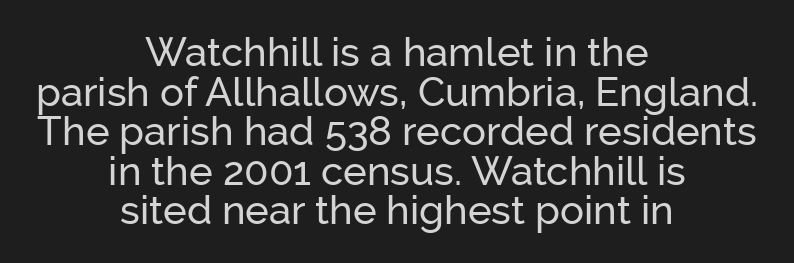
The image shows 40 px sans-serif type, upright; set centered, tight line spacing (0.99x), normal letter spacing, not underlined; low stroke contrast and a medium x-height.
